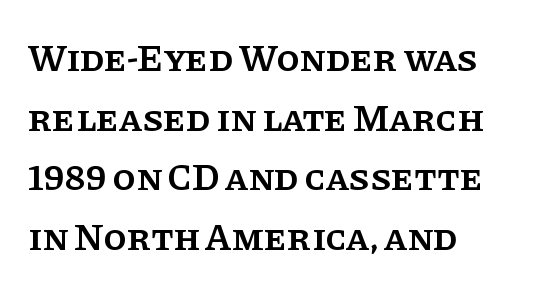
{"serif": "yes", "italic": "no", "bold": "semi", "weight": "semibold", "width": "normal", "stroke_contrast": "low", "x_height": "large", "monospaced": "no", "underline": "no", "align": "left", "line_spacing": "normal", "line_spacing_ratio": 1.57, "letter_spacing": "normal", "letter_spacing_em": 0.0, "glyph_px": 38}
